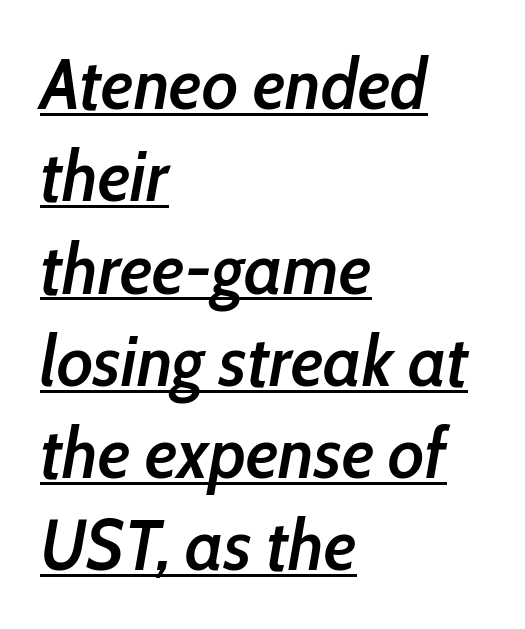
{"italic": "yes", "lean": "right", "slant_degrees": 10, "bold": "semi", "weight": "semibold", "width": "condensed", "stroke_contrast": "low", "x_height": "medium", "monospaced": "no", "underline": "yes", "align": "left", "line_spacing": "normal", "line_spacing_ratio": 1.3, "letter_spacing": "normal", "letter_spacing_em": 0.0, "glyph_px": 71}
